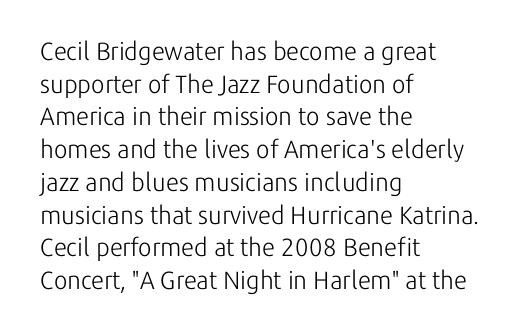
{"italic": "no", "bold": "no", "underline": "no", "align": "left", "line_spacing": "normal", "line_spacing_ratio": 1.31, "letter_spacing": "normal", "letter_spacing_em": 0.0, "glyph_px": 25}
